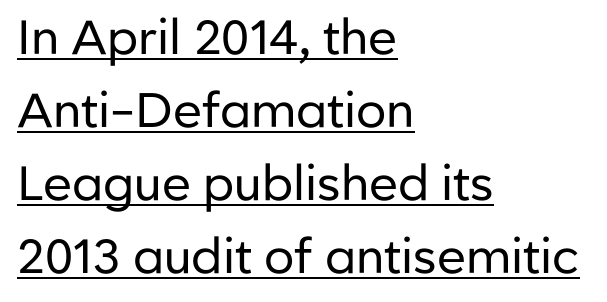
Q: Is the text bold? A: No.
Q: Is the text italic (slanted)? A: No, it is upright.
Q: Is the typeface a serif or a sans-serif typeface? A: Sans-serif.
Q: Is the text underlined? A: Yes.
Q: How is the paragraph aligned? A: Left-aligned.
Q: Is the spacing between letters normal or unusually wide? A: Normal.
Q: Is the spacing between lines tight, normal or loose? A: Normal.
Q: Width (condensed, normal, or wide)? A: Normal.
Q: Stroke contrast? A: Low.
Q: x-height? A: Medium.
Q: Monospaced? A: No.
